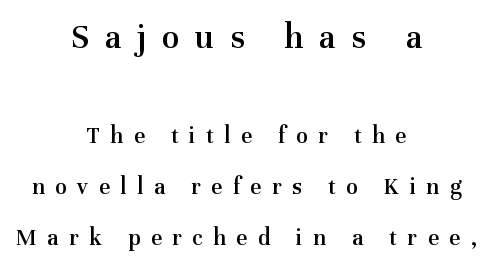
The image shows 36 px semibold serif type, upright; set centered, loose line spacing (2.12x), unusually wide letter spacing (+0.44 em), not underlined; the first (top) block is 1.5x larger; medium stroke contrast and a medium x-height.
